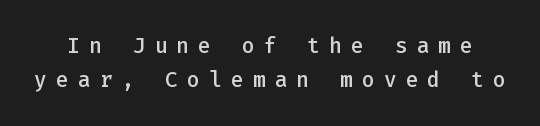
{"italic": "no", "bold": "semi", "underline": "no", "line_spacing": "normal", "line_spacing_ratio": 1.6, "letter_spacing": "wide", "letter_spacing_em": 0.44, "glyph_px": 21}
